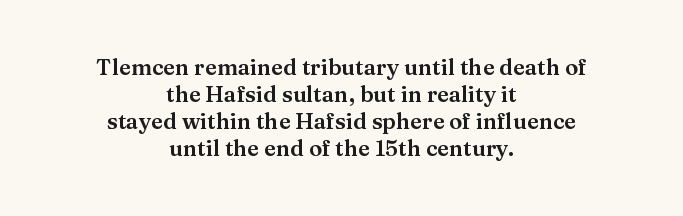
The whitespace from short lines is split evenly between both sides. Just letters on the line, the space beneath them empty. Notice how the stems are strictly vertical — no italics here. Tracking value appears to be zero — textbook default spacing.
